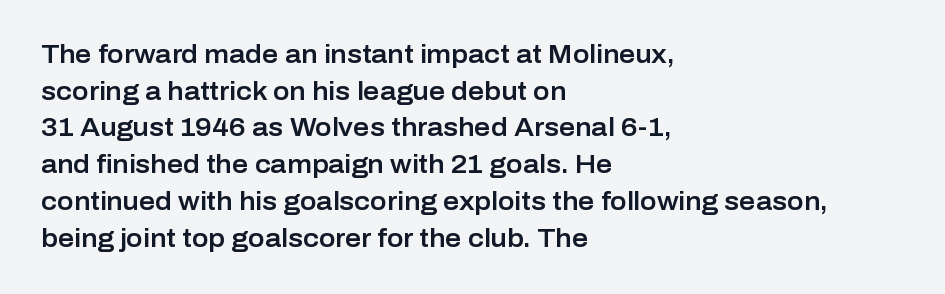
Q: Is the text italic (slanted)? A: No, it is upright.
Q: Is the text underlined? A: No.
Q: How is the paragraph aligned? A: Left-aligned.
Q: Is the spacing between letters normal or unusually wide? A: Normal.
Q: Is the spacing between lines tight, normal or loose? A: Normal.
